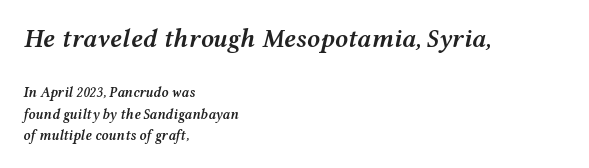
{"italic": "yes", "lean": "right", "slant_degrees": 12, "bold": "semi", "underline": "no", "align": "left", "line_spacing": "normal", "line_spacing_ratio": 1.55, "letter_spacing": "normal", "letter_spacing_em": 0.0, "larger_block": "first", "size_ratio": 1.86, "glyph_px": 26}
